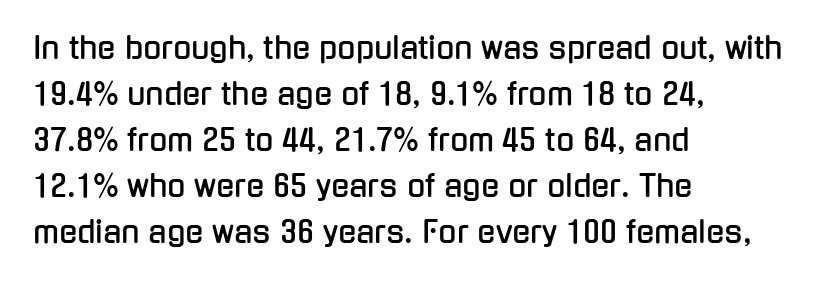
{"serif": "no", "italic": "no", "width": "condensed", "stroke_contrast": "low", "x_height": "medium", "monospaced": "no", "underline": "no", "align": "left", "line_spacing": "normal", "line_spacing_ratio": 1.53, "letter_spacing": "normal", "letter_spacing_em": 0.0, "glyph_px": 30}
